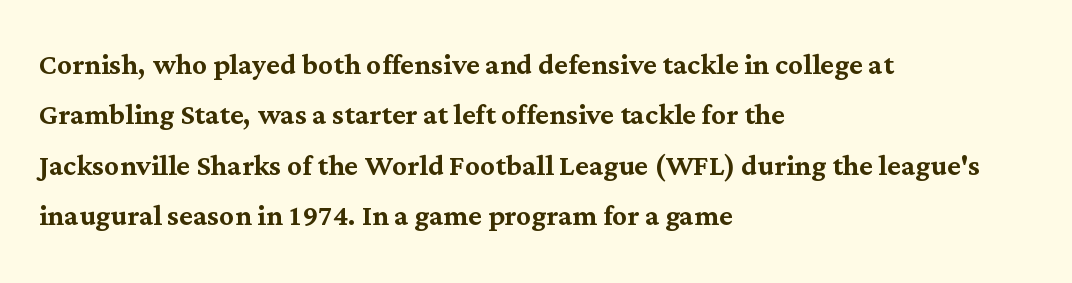
{"serif": "yes", "italic": "no", "width": "normal", "stroke_contrast": "medium", "x_height": "medium", "monospaced": "no", "underline": "no", "align": "left", "line_spacing": "normal", "line_spacing_ratio": 1.36, "letter_spacing": "normal", "letter_spacing_em": 0.0, "glyph_px": 37}
